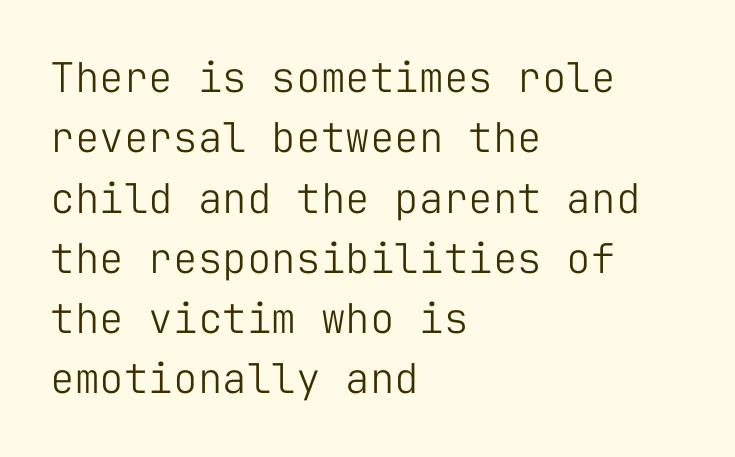
{"serif": "no", "italic": "no", "bold": "no", "weight": "light", "width": "normal", "stroke_contrast": "low", "x_height": "medium", "monospaced": "yes", "underline": "no", "align": "left", "line_spacing": "normal", "line_spacing_ratio": 1.47, "letter_spacing": "normal", "letter_spacing_em": 0.0, "glyph_px": 41}
